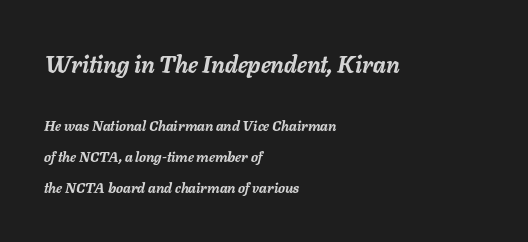
{"italic": "yes", "lean": "right", "slant_degrees": 11, "bold": "yes", "underline": "no", "align": "left", "line_spacing": "loose", "line_spacing_ratio": 2.2, "letter_spacing": "normal", "letter_spacing_em": 0.0, "larger_block": "first", "size_ratio": 1.64, "glyph_px": 23}
